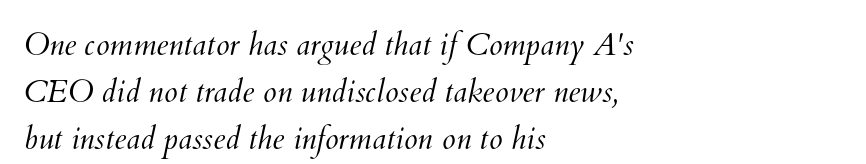
The leading is moderate, giving the passage an even texture. Which margin do the lines hug? The left one — the right edge is uneven. Just letters on the line, the space beneath them empty. Each letter keeps its own natural width here, so spacing adapts to shape. Vertical stems look standard width or narrower in stroke. This sample uses plain, unmodified letter spacing.
